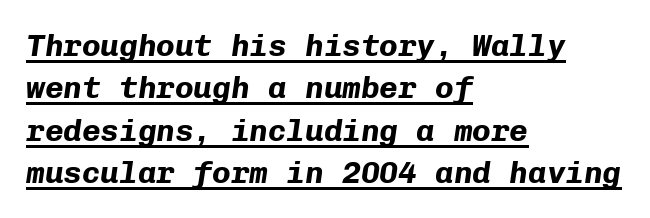
A typographer would call this underscored text. These lines keep a tight, regular rhythm from letter to letter. The lines sit at an ordinary, default distance from one another. Horizontally, the lines are justified to the leading edge only. Slant detected: the letters are inclined. Fixed-width glyphs throughout — classic coding-font behaviour.
